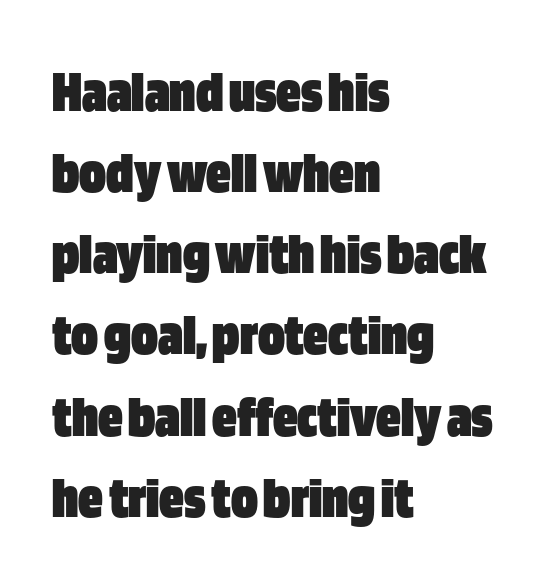
The image shows 61 px heavy, condensed sans-serif type, upright; set left-aligned, normal line spacing (1.33x), normal letter spacing, not underlined; low stroke contrast and a large x-height.
